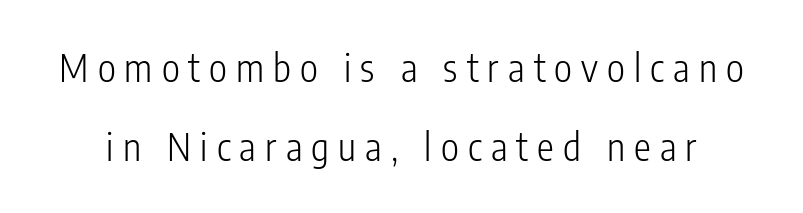
Weight: regular or lighter. You could fit nearly another row in the gap between these rows. Each letter's strokes conclude bluntly, with no projecting serifs. Nope, not italic — everything's standing straight.
